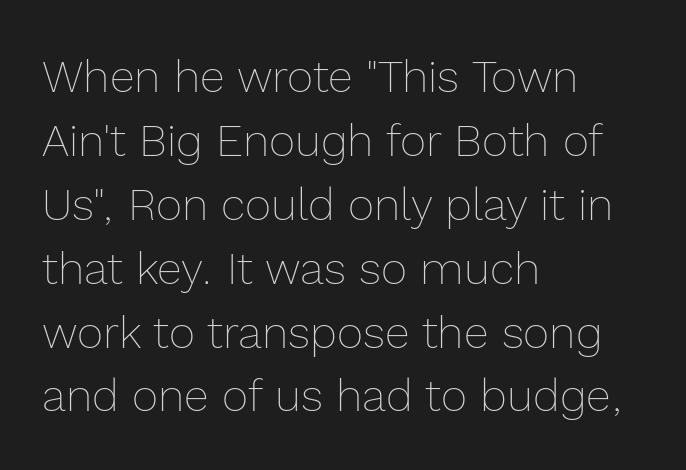
Q: Is the text bold? A: No.
Q: Is the text italic (slanted)? A: No, it is upright.
Q: Is the text underlined? A: No.
Q: How is the paragraph aligned? A: Left-aligned.
Q: Is the spacing between letters normal or unusually wide? A: Normal.
Q: Is the spacing between lines tight, normal or loose? A: Normal.
Q: Width (condensed, normal, or wide)? A: Normal.
Q: x-height? A: Medium.
Q: Monospaced? A: No.
